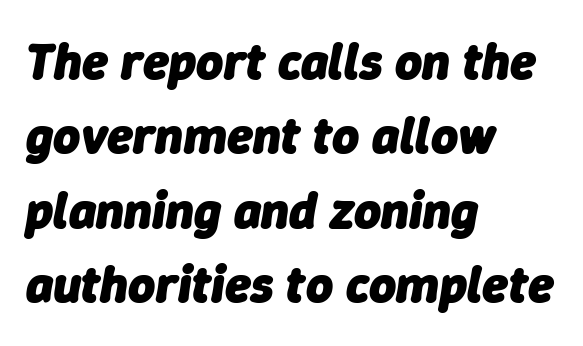
Looks like regular typesetting: each glyph gets only the width it needs. Interline gaps are of average width in this sample. Standard letterfit; no display-style spreading of the glyphs. Slanted lettering throughout. The strokes are fattened all the way to bold.
